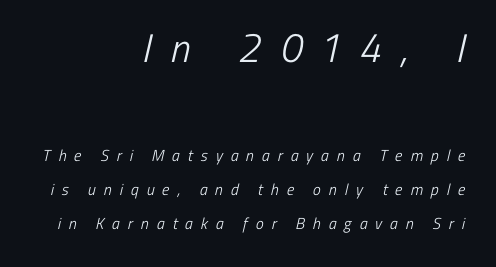
{"serif": "no", "bold": "no", "weight": "light", "width": "condensed", "stroke_contrast": "low", "x_height": "medium", "monospaced": "no", "underline": "no", "align": "right", "line_spacing": "loose", "line_spacing_ratio": 2.13, "letter_spacing": "wide", "letter_spacing_em": 0.49, "larger_block": "first", "size_ratio": 2.5, "glyph_px": 40}
